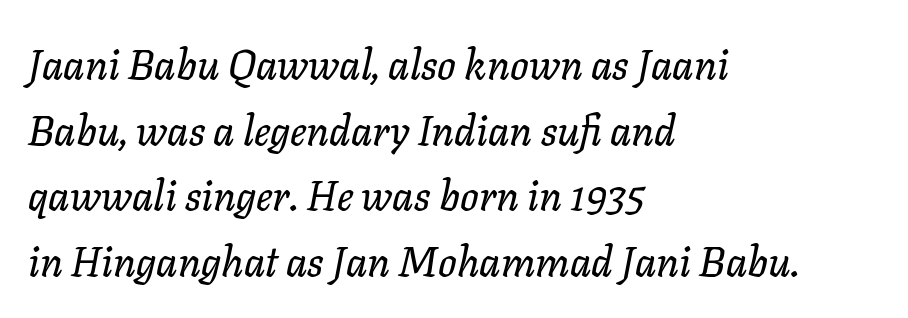
The image shows 41 px text type, italic (leaning right); set left-aligned, normal line spacing (1.6x), normal letter spacing, not underlined; low stroke contrast and a medium x-height.
